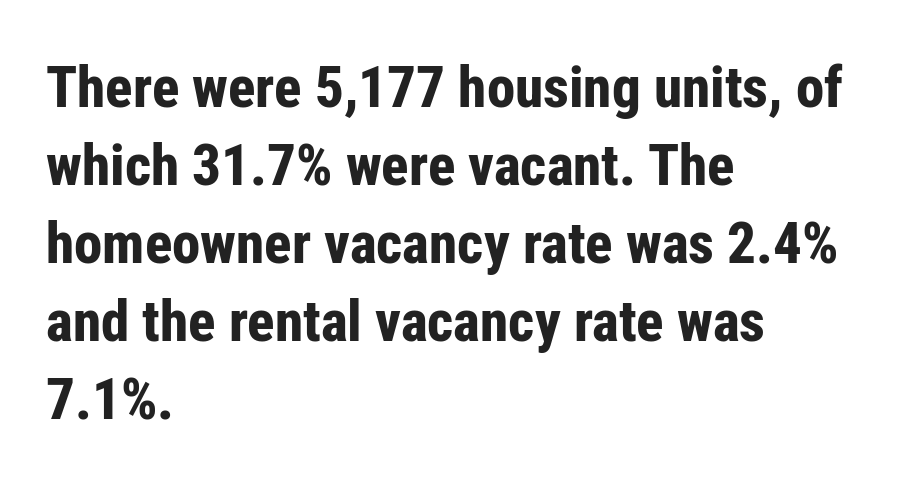
The image shows 57 px bold, condensed sans-serif type, upright; set left-aligned, normal line spacing (1.37x), normal letter spacing, not underlined; low stroke contrast and a medium x-height.
